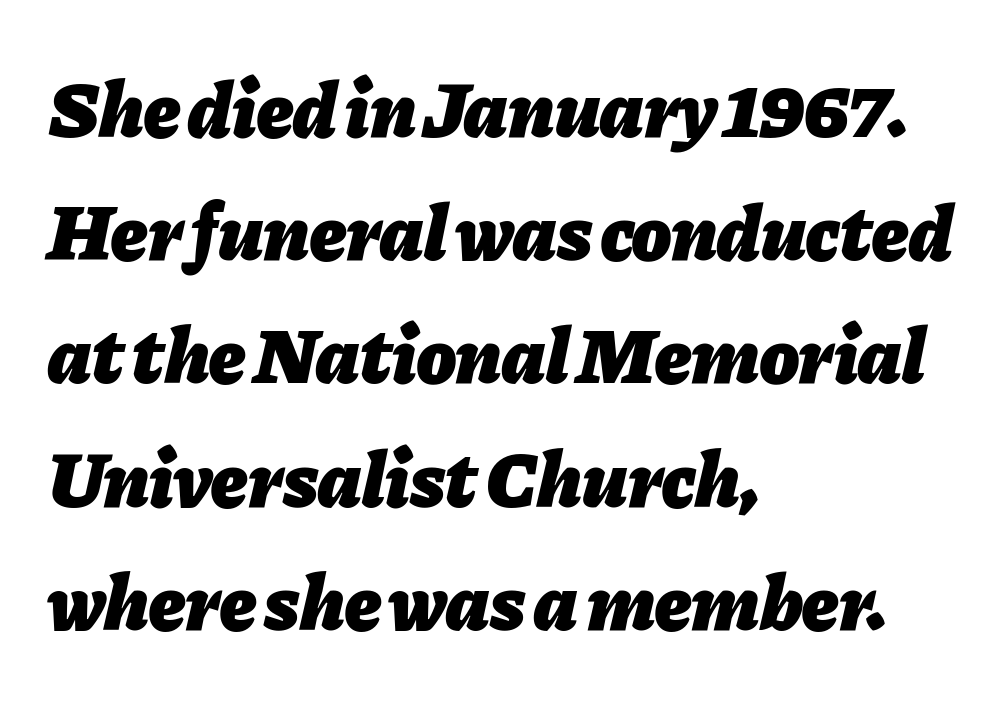
The image shows 80 px heavy type, italic (leaning right); set left-aligned, normal line spacing (1.54x), normal letter spacing, not underlined; low stroke contrast and a medium x-height.
